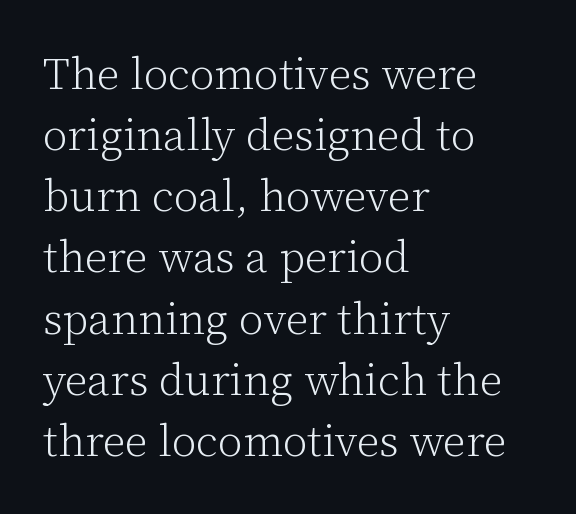
The image shows 44 px light serif type, upright; set left-aligned, normal line spacing (1.39x), normal letter spacing, not underlined; low stroke contrast and a medium x-height.
